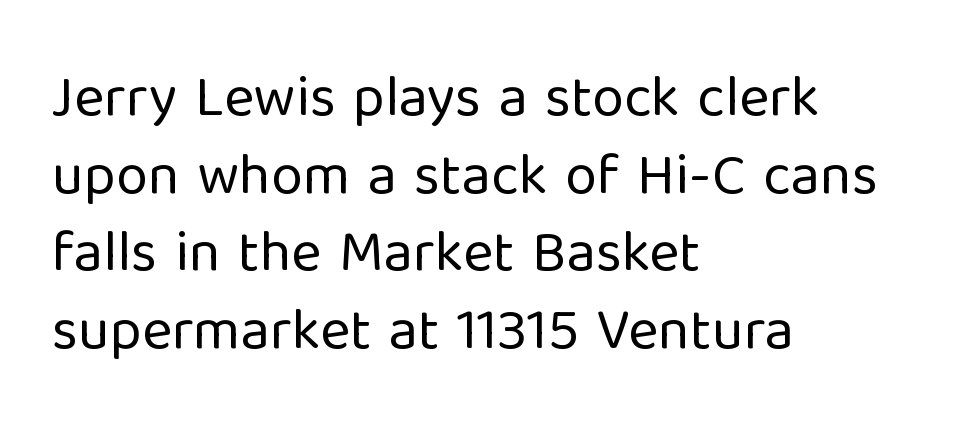
Standard letterfit; no display-style spreading of the glyphs. In terms of posture, this sample is upright. Descenders are the only things crossing below the line. Reading down the block, your eye returns to a fixed left position each line. The typeface has the unassuming heft of standard copy or less.
